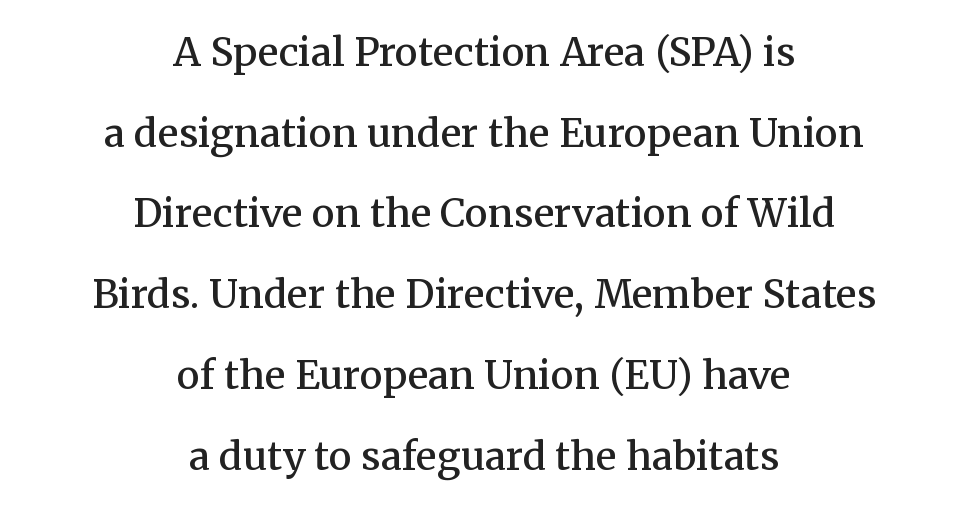
The image shows 39 px semibold serif type, upright; set centered, loose line spacing (2.07x), normal letter spacing, not underlined; medium stroke contrast and a medium x-height.
